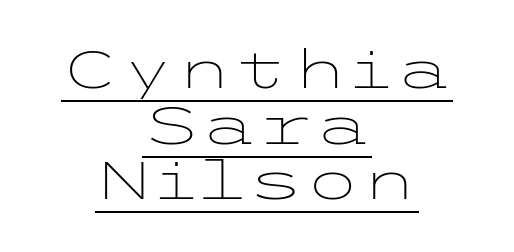
It's the straight-up-and-down kind of type. Reading down the column, the eye jumps only a short way to each next line. Default kerning and tracking; the words read as compact shapes. Underlining? Definitely there.
